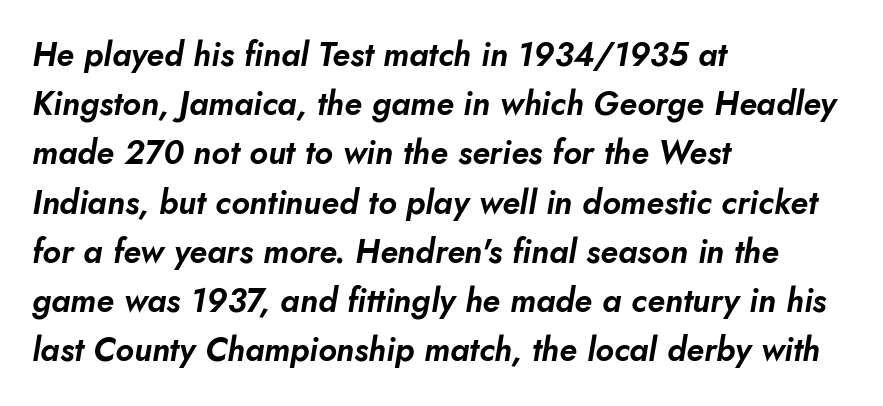
{"italic": "yes", "lean": "right", "slant_degrees": 10, "width": "normal", "stroke_contrast": "low", "x_height": "small", "monospaced": "no", "underline": "no", "align": "left", "line_spacing": "normal", "line_spacing_ratio": 1.49, "letter_spacing": "normal", "letter_spacing_em": 0.0, "glyph_px": 33}
